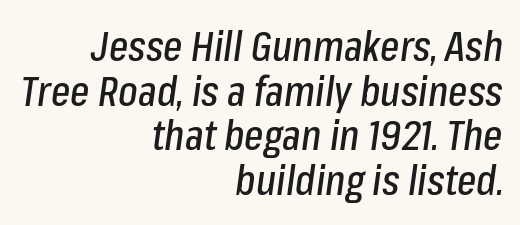
{"italic": "yes", "lean": "right", "slant_degrees": 8, "width": "condensed", "stroke_contrast": "low", "x_height": "medium", "monospaced": "no", "underline": "no", "align": "right", "line_spacing": "tight", "line_spacing_ratio": 1.09, "letter_spacing": "normal", "letter_spacing_em": 0.0, "glyph_px": 41}
